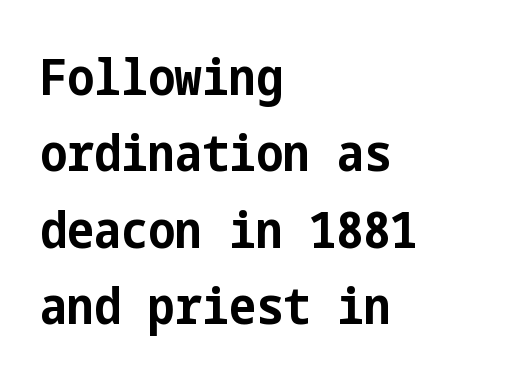
{"serif": "no", "italic": "no", "bold": "yes", "weight": "bold", "width": "condensed", "stroke_contrast": "low", "x_height": "medium", "underline": "no", "align": "left", "line_spacing": "normal", "line_spacing_ratio": 1.5, "letter_spacing": "normal", "letter_spacing_em": 0.0, "glyph_px": 51}
